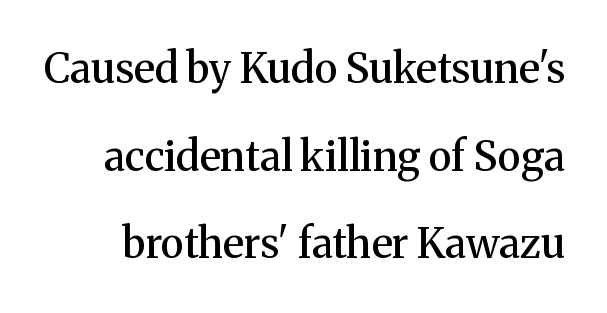
{"serif": "yes", "italic": "no", "bold": "semi", "weight": "semibold", "width": "normal", "stroke_contrast": "medium", "x_height": "medium", "monospaced": "no", "underline": "no", "line_spacing": "loose", "line_spacing_ratio": 2.14, "letter_spacing": "normal", "letter_spacing_em": 0.0, "glyph_px": 41}
